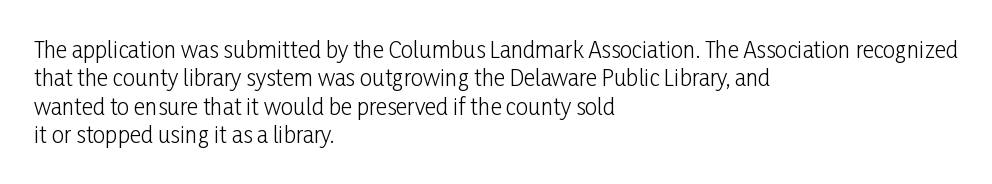
Q: Is the text bold? A: No.
Q: Is the text italic (slanted)? A: No, it is upright.
Q: Is the text underlined? A: No.
Q: How is the paragraph aligned? A: Left-aligned.
Q: Is the spacing between letters normal or unusually wide? A: Normal.
Q: Is the spacing between lines tight, normal or loose? A: Normal.
